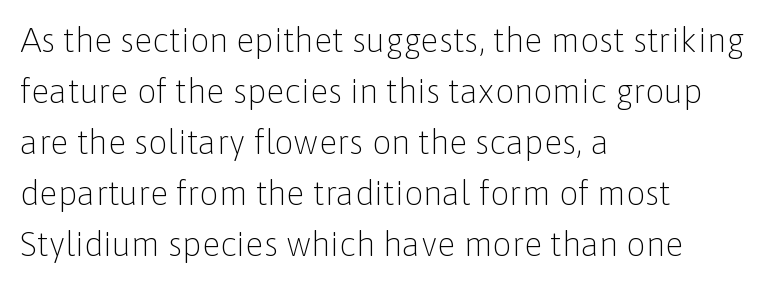
{"serif": "no", "italic": "no", "bold": "no", "weight": "light", "width": "normal", "stroke_contrast": "low", "x_height": "medium", "monospaced": "no", "underline": "no", "align": "left", "line_spacing": "normal", "line_spacing_ratio": 1.5, "letter_spacing": "normal", "letter_spacing_em": 0.0, "glyph_px": 34}
